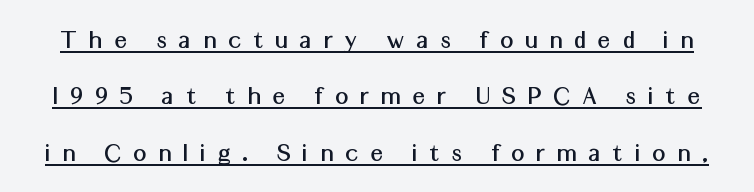
{"serif": "no", "italic": "no", "width": "normal", "stroke_contrast": "medium", "x_height": "medium", "monospaced": "no", "underline": "yes", "line_spacing": "loose", "line_spacing_ratio": 2.01, "letter_spacing": "wide", "letter_spacing_em": 0.45, "glyph_px": 28}
